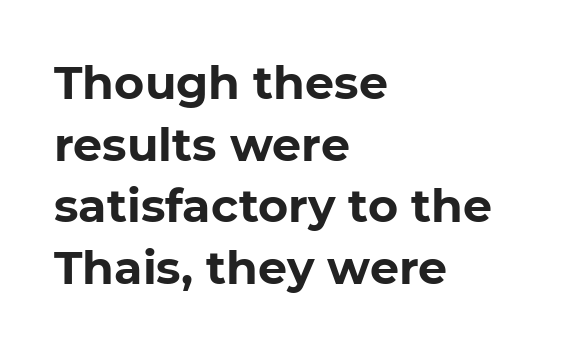
{"serif": "no", "italic": "no", "bold": "yes", "weight": "bold", "width": "normal", "stroke_contrast": "low", "x_height": "medium", "monospaced": "no", "underline": "no", "align": "left", "line_spacing": "normal", "line_spacing_ratio": 1.34, "letter_spacing": "normal", "letter_spacing_em": 0.0, "glyph_px": 46}
